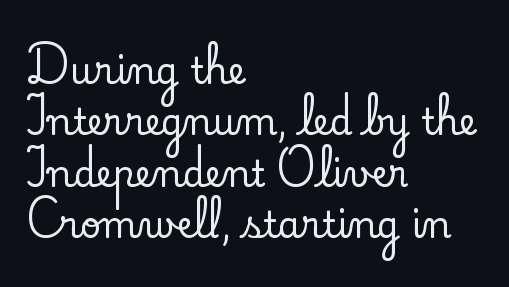
The image shows 36 px serif type, upright; set left-aligned, normal line spacing (1.43x), normal letter spacing, not underlined; low stroke contrast and a small x-height.
